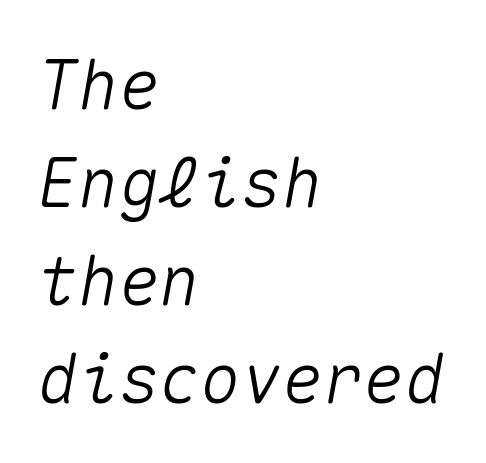
The zone under the glyphs is completely vacant. Each letter, wide or thin by design, is forced into the same width here. The compositor pushed each line to the left boundary. The passage shown stacks its lines at a standard gap.
